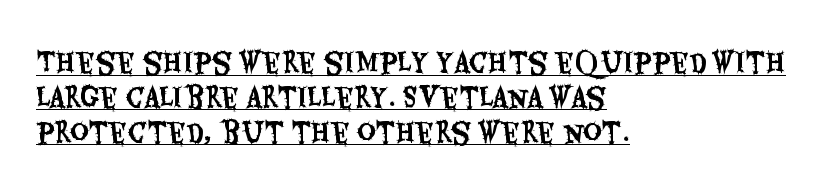
The letters stand straight up with perfectly vertical stems. Caption: standard tracking, unaltered. How would I describe the line gaps? Plain and ordinary. Alignment: flush left.
